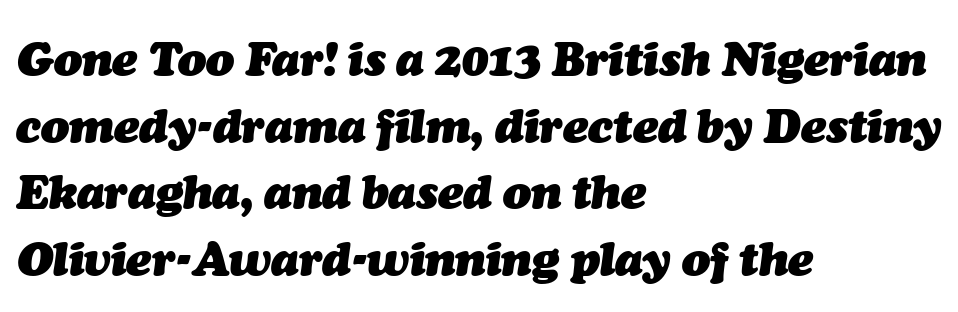
These lines sit exactly where default settings would place them. The passage shown is typed in a proportional face where columns would drift. This is oblique type, the kind used for emphasis or titles. What stands out about the letter spacing? Nothing — it is the standard amount. Layout note: lines flush left. The strokes are fattened all the way to bold.
